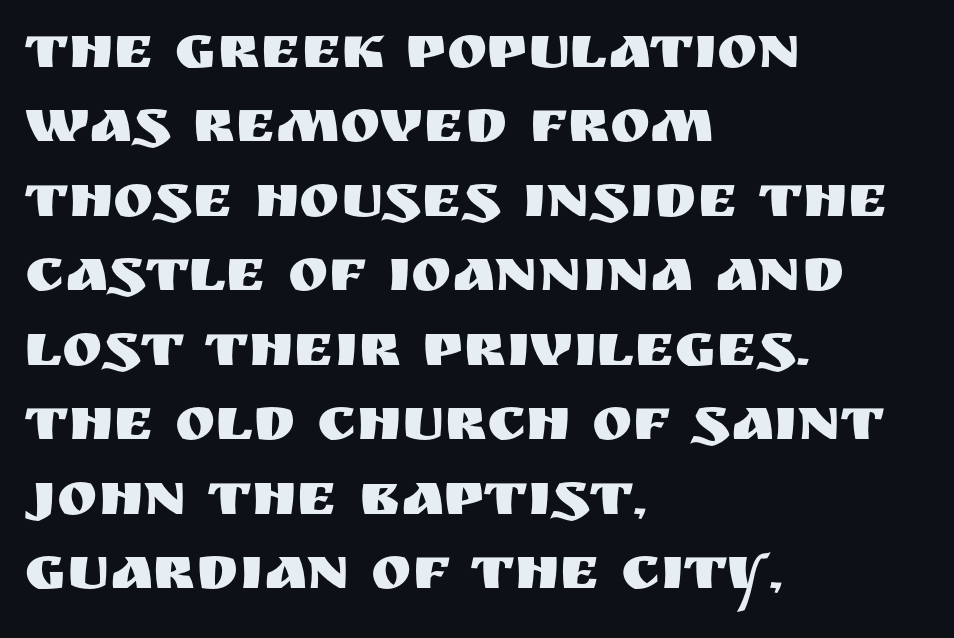
Q: Is the text italic (slanted)? A: No, it is upright.
Q: Is the typeface a serif or a sans-serif typeface? A: Sans-serif.
Q: Is the text underlined? A: No.
Q: How is the paragraph aligned? A: Left-aligned.
Q: Is the spacing between letters normal or unusually wide? A: Normal.
Q: Width (condensed, normal, or wide)? A: Normal.
Q: Stroke contrast? A: Medium.
Q: x-height? A: Large.
Q: Monospaced? A: No.
